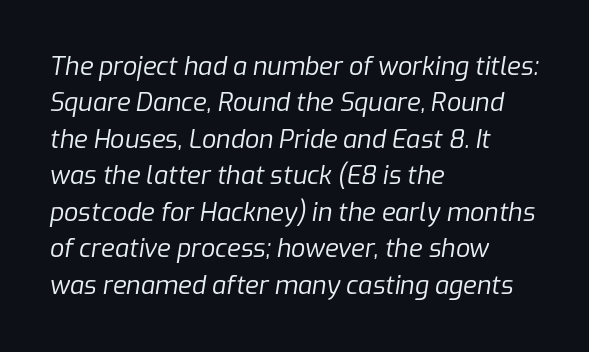
The image shows 25 px text type, italic (leaning right); set left-aligned, normal line spacing (1.46x), normal letter spacing, not underlined.
